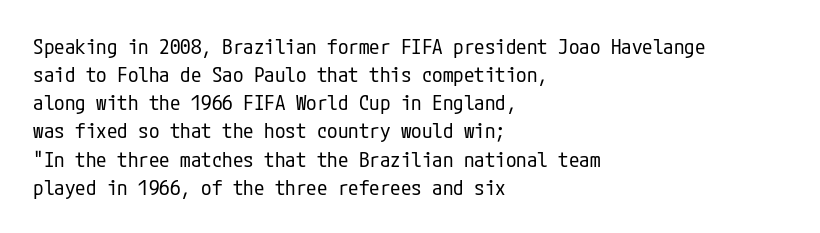
{"italic": "no", "bold": "no", "underline": "no", "align": "left", "line_spacing": "normal", "line_spacing_ratio": 1.34, "letter_spacing": "normal", "letter_spacing_em": 0.0, "glyph_px": 21}
